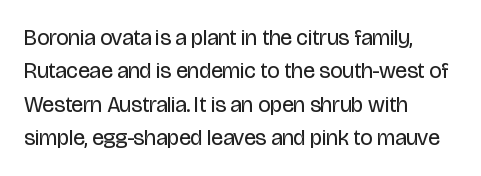
{"italic": "no", "bold": "no", "underline": "no", "align": "left", "line_spacing": "normal", "line_spacing_ratio": 1.52, "letter_spacing": "normal", "letter_spacing_em": 0.0, "glyph_px": 22}
